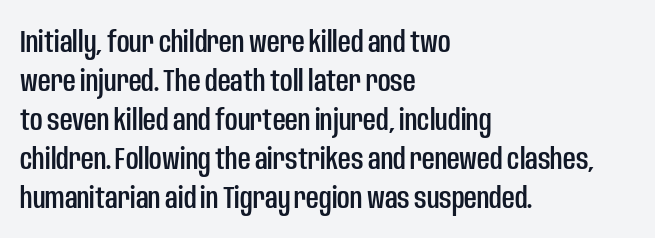
{"serif": "no", "italic": "no", "width": "condensed", "stroke_contrast": "low", "x_height": "large", "monospaced": "no", "underline": "no", "align": "left", "line_spacing": "normal", "line_spacing_ratio": 1.26, "letter_spacing": "normal", "letter_spacing_em": 0.0, "glyph_px": 31}
